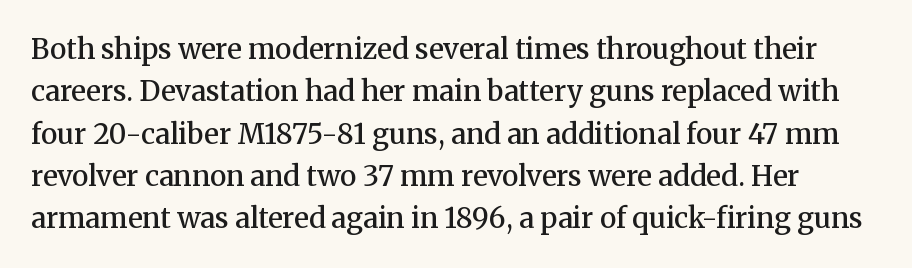
The image shows 28 px semibold serif type, upright; set normal line spacing (1.51x), normal letter spacing, not underlined; medium stroke contrast and a medium x-height.
